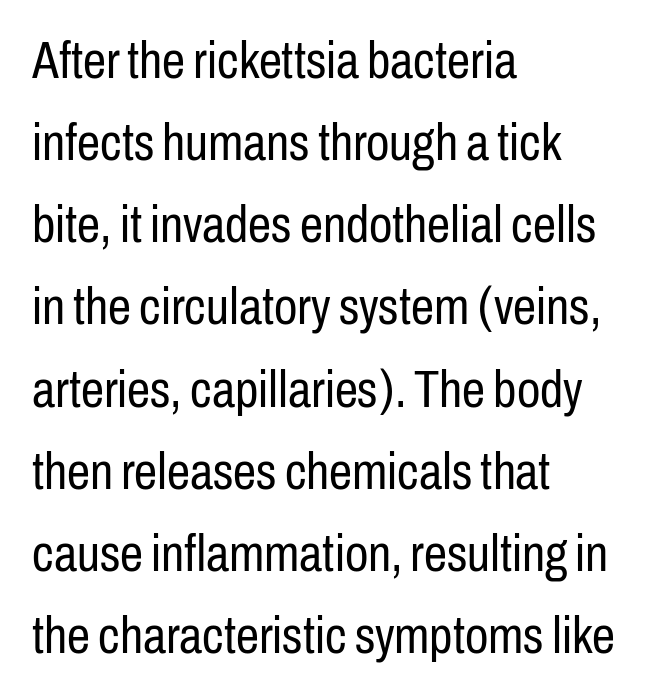
Q: Is the text bold? A: No.
Q: Is the text italic (slanted)? A: No, it is upright.
Q: Is the typeface a serif or a sans-serif typeface? A: Sans-serif.
Q: Is the text underlined? A: No.
Q: How is the paragraph aligned? A: Left-aligned.
Q: Is the spacing between letters normal or unusually wide? A: Normal.
Q: Is the spacing between lines tight, normal or loose? A: Normal.
Q: Width (condensed, normal, or wide)? A: Condensed.
Q: Stroke contrast? A: Low.
Q: x-height? A: Medium.
Q: Monospaced? A: No.
